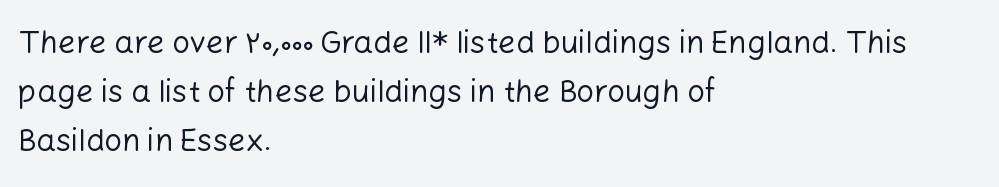
{"serif": "no", "italic": "no", "bold": "no", "weight": "regular", "width": "normal", "stroke_contrast": "low", "x_height": "medium", "monospaced": "no", "underline": "no", "align": "left", "line_spacing": "normal", "line_spacing_ratio": 1.58, "letter_spacing": "normal", "letter_spacing_em": 0.0, "glyph_px": 31}
